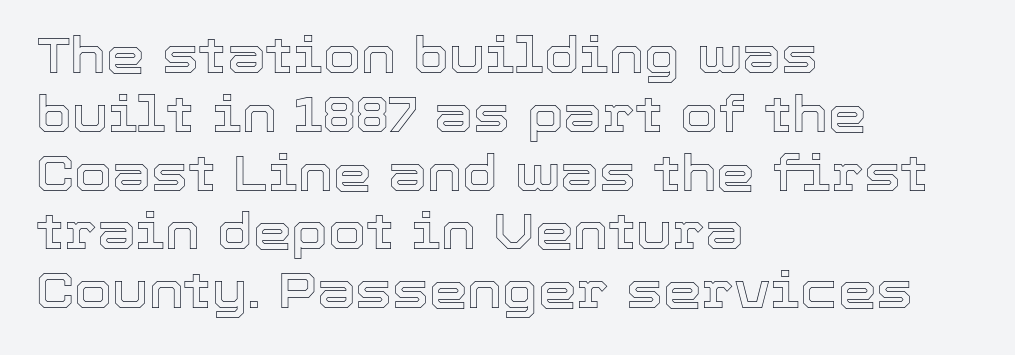
{"italic": "no", "width": "normal", "x_height": "medium", "monospaced": "no", "underline": "no", "align": "left", "line_spacing_ratio": 1.2, "letter_spacing": "normal", "letter_spacing_em": 0.0, "glyph_px": 49}
